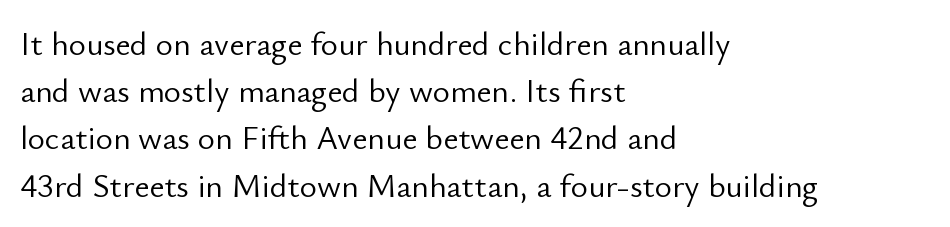
Vertical strokes here are truly vertical. Reading down the block, your eye returns to a fixed left position each line. Nope, no serifs anywhere on these letters. This rendering leaves character spacing at its baseline value. Notice how descenders clear the ascenders below comfortably — that's standard leading. Descenders are the only things crossing below the line.
